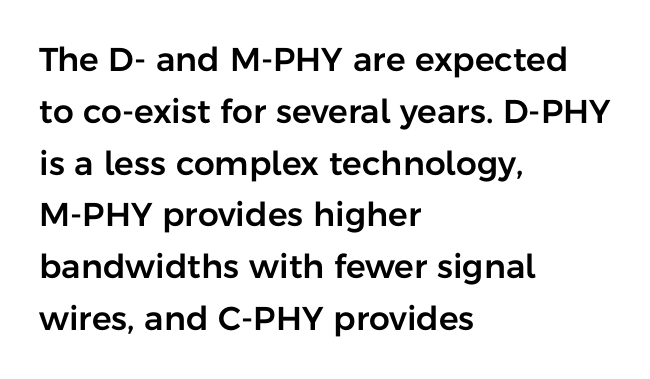
Q: Is the text italic (slanted)? A: No, it is upright.
Q: Is the typeface a serif or a sans-serif typeface? A: Sans-serif.
Q: Is the text underlined? A: No.
Q: How is the paragraph aligned? A: Left-aligned.
Q: Is the spacing between letters normal or unusually wide? A: Normal.
Q: Is the spacing between lines tight, normal or loose? A: Normal.
Q: Width (condensed, normal, or wide)? A: Normal.
Q: Stroke contrast? A: Low.
Q: x-height? A: Medium.
Q: Monospaced? A: No.
